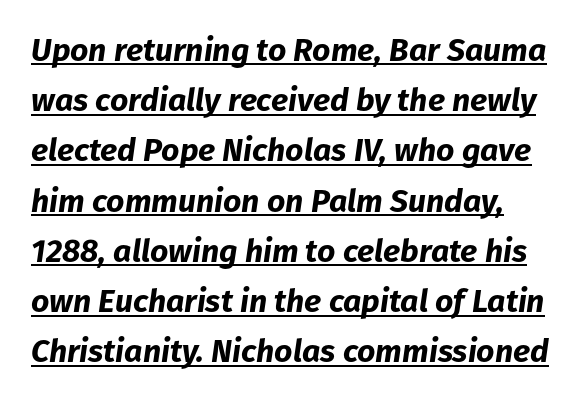
Q: Is the text bold? A: Yes.
Q: Is the text italic (slanted)? A: Yes, it leans right by about 8 degrees.
Q: Is the text underlined? A: Yes.
Q: Is the spacing between letters normal or unusually wide? A: Normal.
Q: Is the spacing between lines tight, normal or loose? A: Normal.
Q: Width (condensed, normal, or wide)? A: Normal.
Q: Stroke contrast? A: Low.
Q: x-height? A: Medium.
Q: Monospaced? A: No.
